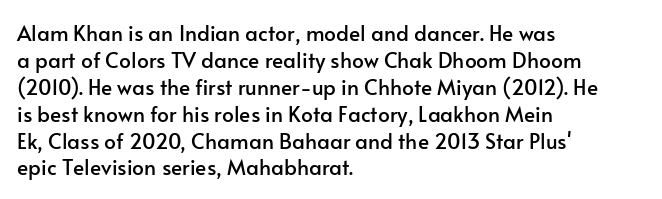
{"italic": "no", "underline": "no", "align": "left", "line_spacing": "normal", "line_spacing_ratio": 1.28, "letter_spacing": "normal", "letter_spacing_em": 0.0, "glyph_px": 21}
